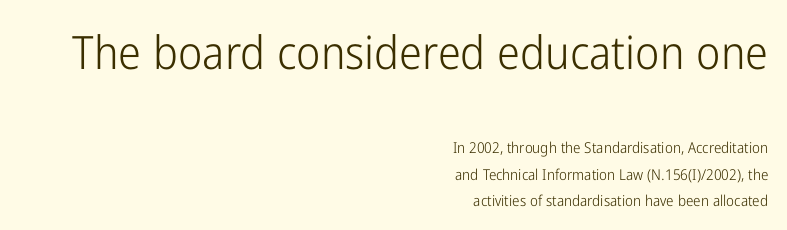
{"serif": "no", "italic": "no", "bold": "no", "weight": "light", "width": "condensed", "stroke_contrast": "low", "x_height": "medium", "monospaced": "no", "underline": "no", "align": "right", "line_spacing_ratio": 1.75, "letter_spacing": "normal", "letter_spacing_em": 0.0, "larger_block": "first", "size_ratio": 3.07, "glyph_px": 46}
